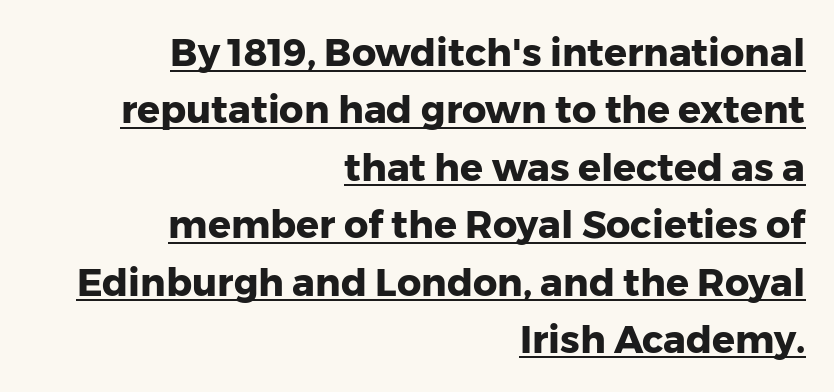
Examine the stroke ends and you'll find no serifs. Underlined type. Compared with an ordinary text face, these strokes are far heavier — a full bold. The rendering keeps characters at their native spacing. You could not count columns in this text — the font is proportionally spaced. Does the leading feel generous? No, just average.
